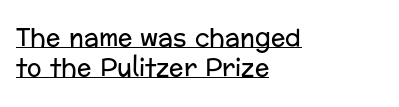
Q: Is the text bold? A: No.
Q: Is the text italic (slanted)? A: No, it is upright.
Q: Is the text underlined? A: Yes.
Q: How is the paragraph aligned? A: Left-aligned.
Q: Is the spacing between letters normal or unusually wide? A: Normal.
Q: Is the spacing between lines tight, normal or loose? A: Normal.
